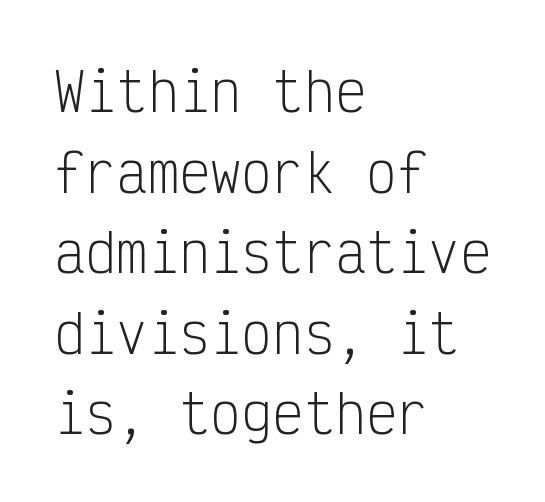
Letters rest on an invisible, unmarked baseline. No chunkiness to these letters — they're not bold. Is this a fixed-width face? Yes — each glyph sits in an identical cell. When letters stand straight like this, we call the style roman or upright. One-word summary of the alignment: left. Leading: standard.
